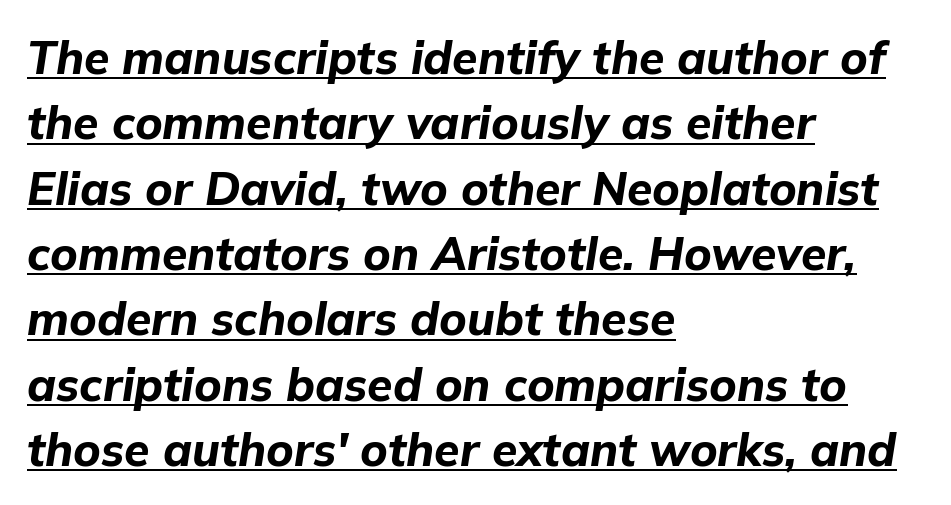
A typesetter would call this leading conventional body-copy spacing. This sample has the flowing, uneven cadence of proportional lettering. Underlined type. Observe the ordinary spacing: letters are neighbours, not strangers. The rendering uses a bold face; every stroke is thick and dark. The font's italic variant was chosen for this text.
